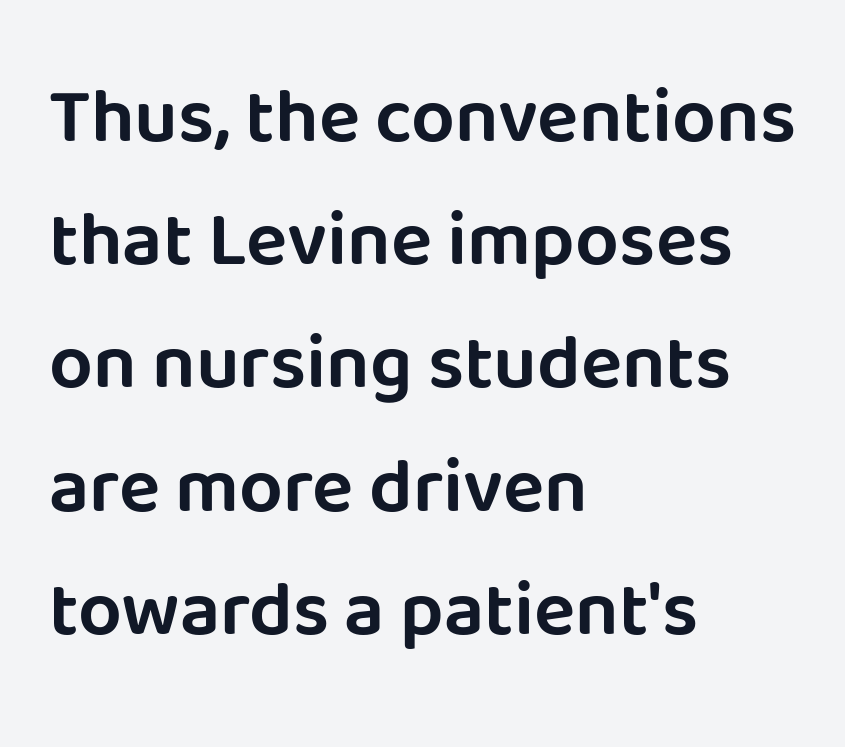
Horizontal bands of white between lines are of average thickness. Designer's note — italics off, roman on. Look at the tracking — it's just the regular setting, nothing added. Is the block centered? No — it sits flush against the left margin. Proportional: the letters do not fall into vertical columns. Each letter's strokes conclude bluntly, with no projecting serifs.
